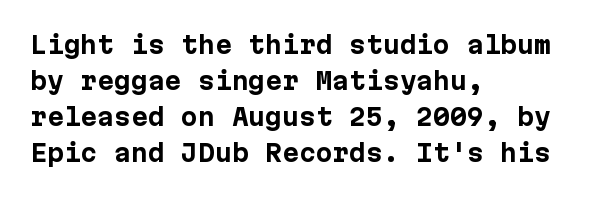
{"italic": "no", "bold": "yes", "underline": "no", "align": "left", "line_spacing": "normal", "line_spacing_ratio": 1.5, "letter_spacing": "normal", "letter_spacing_em": 0.0, "glyph_px": 24}
